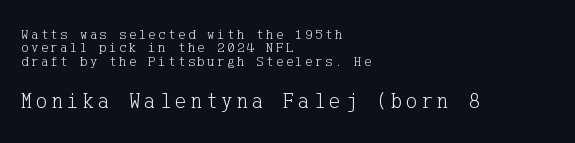
Q: Is the text bold? A: No.
Q: Is the text italic (slanted)? A: No, it is upright.
Q: Is the text underlined? A: No.
Q: How is the paragraph aligned? A: Left-aligned.
Q: Is the spacing between lines tight, normal or loose? A: Tight.
Q: Which block of text is set in a larger size, the first (top) or the second (bottom)? A: The second (bottom) one.
